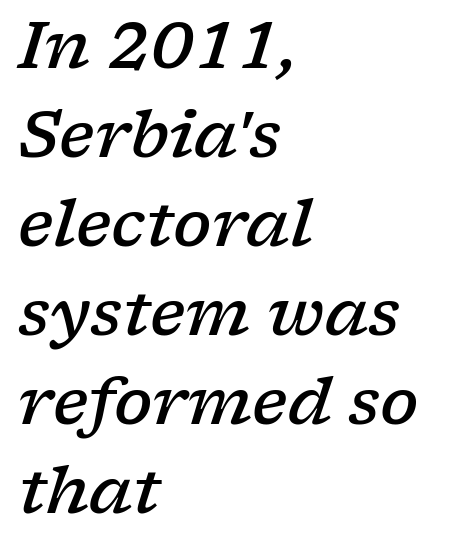
{"serif": "yes", "italic": "yes", "lean": "right", "slant_degrees": 17, "bold": "semi", "weight": "semibold", "width": "wide", "stroke_contrast": "low", "x_height": "medium", "monospaced": "no", "underline": "no", "align": "left", "line_spacing": "normal", "line_spacing_ratio": 1.39, "letter_spacing": "normal", "letter_spacing_em": 0.0, "glyph_px": 64}
